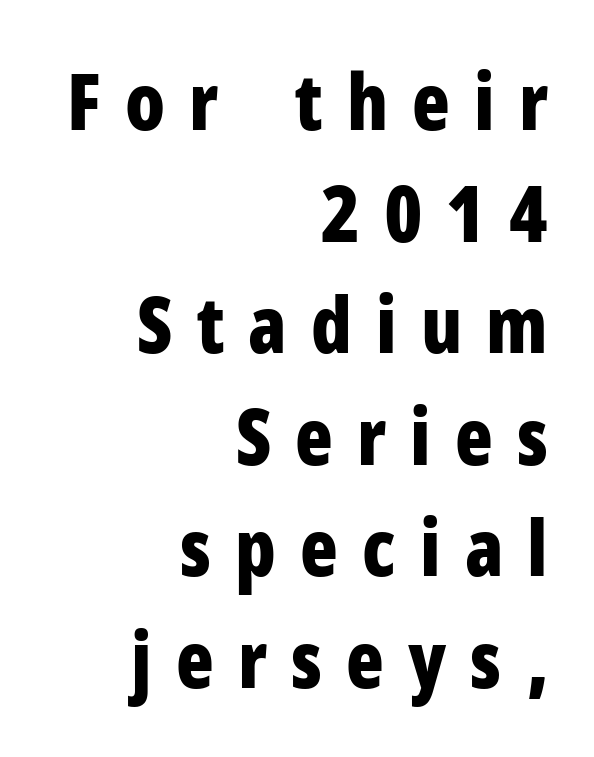
The image shows 78 px bold, condensed sans-serif type, upright; set right-aligned, normal line spacing (1.43x), unusually wide letter spacing (+0.31 em), not underlined; low stroke contrast and a medium x-height.
